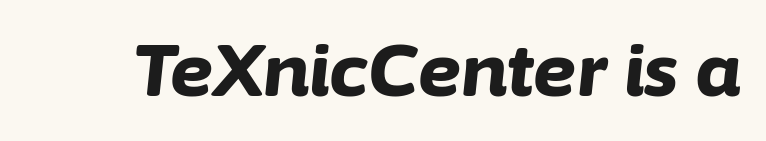
A typesetter would mark this as italic. Compared with typical body copy, the letter spacing here is the same. Each row of text sits above clean, open space. These lines are rendered in a variable-pitch font.
